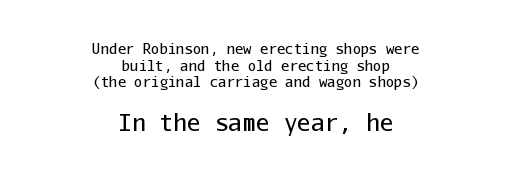
Q: Is the text bold? A: No.
Q: Is the text italic (slanted)? A: No, it is upright.
Q: Is the text underlined? A: No.
Q: How is the paragraph aligned? A: Centered.
Q: Is the spacing between letters normal or unusually wide? A: Normal.
Q: Which block of text is set in a larger size, the first (top) or the second (bottom)? A: The second (bottom) one.
